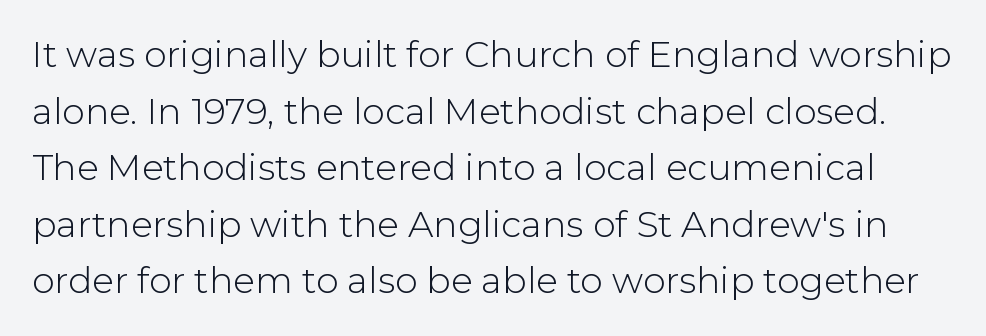
Type without underlining. Is there any slant? The stems are plumb. The lines sit at an ordinary, default distance from one another. In terms of letterspacing, this is plain default setting.
